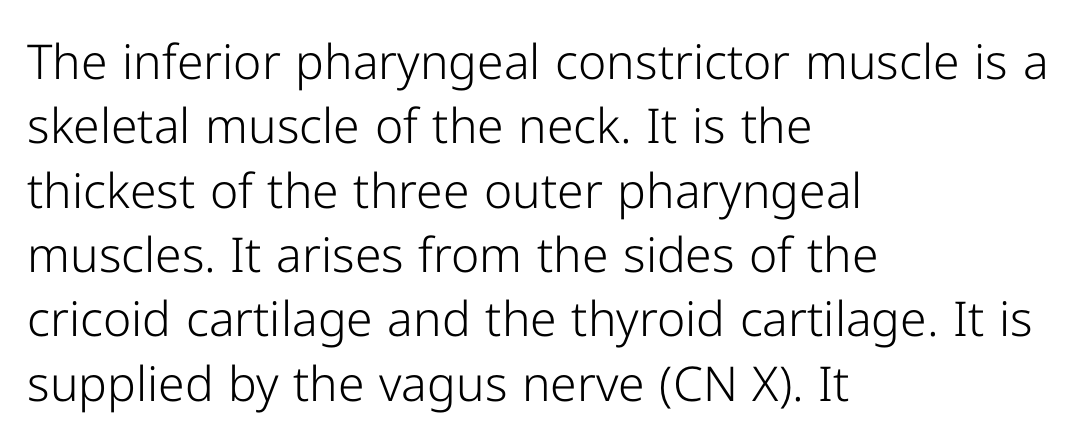
{"serif": "no", "italic": "no", "bold": "no", "weight": "light", "width": "normal", "stroke_contrast": "low", "x_height": "medium", "monospaced": "no", "underline": "no", "align": "left", "line_spacing": "normal", "line_spacing_ratio": 1.34, "letter_spacing": "normal", "letter_spacing_em": 0.0, "glyph_px": 48}
